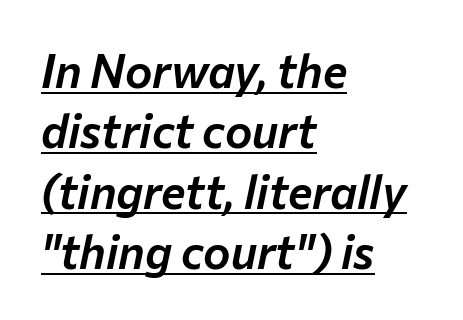
Yep, that's italic — everything's leaning. The rendering uses natural spacing where letterforms have individual widths. Line beginnings align vertically; line endings do not. This rendering leaves character spacing at its baseline value. Honestly, the row spacing looks completely unremarkable. A baseline rule has been typeset under these characters.
